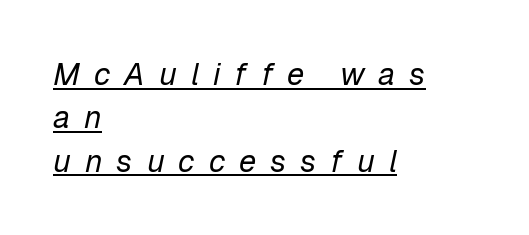
The image shows 31 px regular-weight type, italic (leaning right); set left-aligned, normal line spacing (1.4x), unusually wide letter spacing (+0.45 em), underlined; low stroke contrast and a medium x-height.
